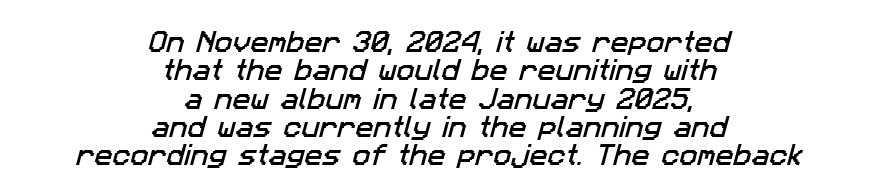
Q: Is the text underlined? A: No.
Q: How is the paragraph aligned? A: Centered.
Q: Is the spacing between letters normal or unusually wide? A: Normal.
